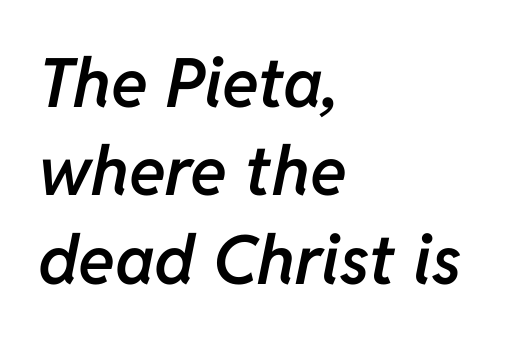
{"italic": "yes", "lean": "right", "slant_degrees": 11, "bold": "semi", "weight": "semibold", "width": "normal", "stroke_contrast": "low", "x_height": "medium", "monospaced": "no", "underline": "no", "align": "left", "line_spacing": "normal", "line_spacing_ratio": 1.3, "letter_spacing": "normal", "letter_spacing_em": 0.0, "glyph_px": 68}
